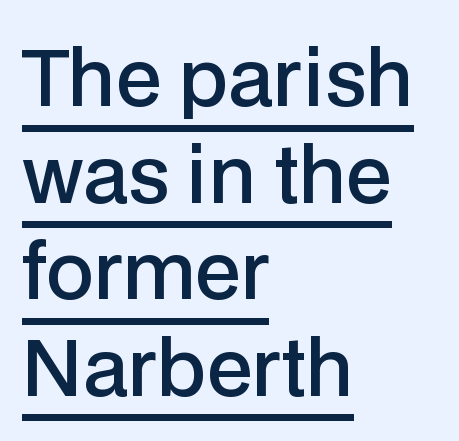
This is underlined copy, the kind a proofreader might mark for attention. Spacing verdict: proportional, widths tailored to each character. Left-aligned paragraph, ragged on the right. Typographically, this falls in the sans-serif category. Notice how descenders clear the ascenders below comfortably — that's standard leading. Does the lettering tilt? It doesn't — this is upright.
